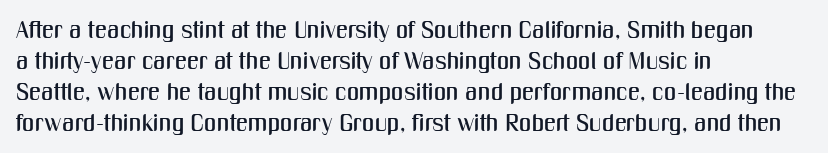
The image shows 24 px text type, upright; set left-aligned, normal line spacing (1.29x), normal letter spacing, not underlined.
